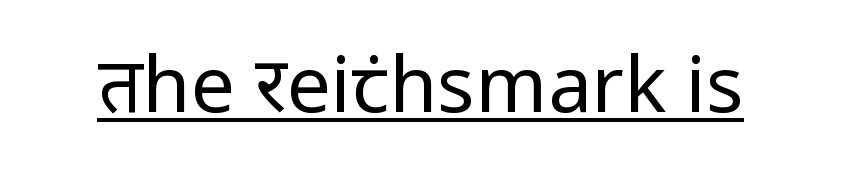
{"serif": "no", "italic": "no", "bold": "no", "weight": "regular", "width": "condensed", "stroke_contrast": "low", "x_height": "large", "monospaced": "no", "underline": "yes", "letter_spacing": "normal", "letter_spacing_em": 0.0, "glyph_px": 78}
